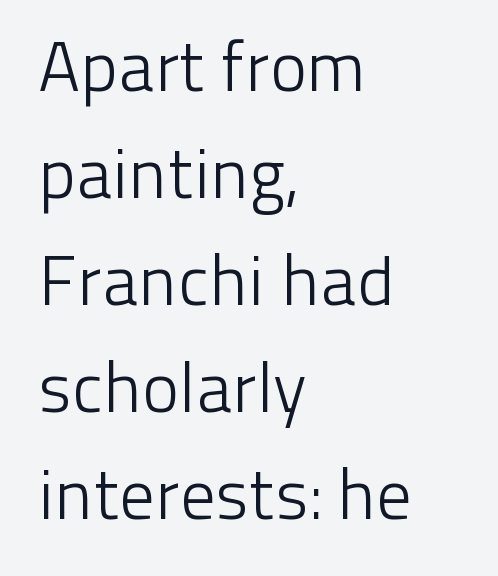
Q: Is the text bold? A: No.
Q: Is the text italic (slanted)? A: No, it is upright.
Q: Is the typeface a serif or a sans-serif typeface? A: Sans-serif.
Q: Is the text underlined? A: No.
Q: How is the paragraph aligned? A: Left-aligned.
Q: Is the spacing between letters normal or unusually wide? A: Normal.
Q: Is the spacing between lines tight, normal or loose? A: Normal.
Q: Width (condensed, normal, or wide)? A: Normal.
Q: Stroke contrast? A: Low.
Q: x-height? A: Medium.
Q: Monospaced? A: No.
